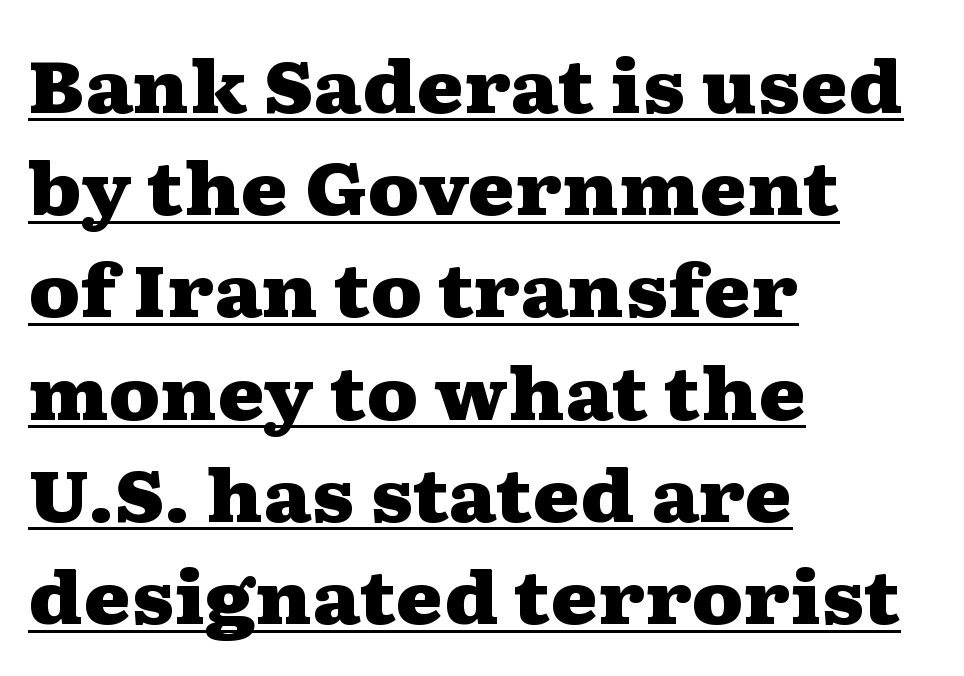
Q: Is the text bold? A: Yes.
Q: Is the text italic (slanted)? A: No, it is upright.
Q: Is the typeface a serif or a sans-serif typeface? A: Serif.
Q: Is the text underlined? A: Yes.
Q: How is the paragraph aligned? A: Left-aligned.
Q: Is the spacing between letters normal or unusually wide? A: Normal.
Q: Is the spacing between lines tight, normal or loose? A: Normal.
Q: Width (condensed, normal, or wide)? A: Wide.
Q: Stroke contrast? A: Medium.
Q: x-height? A: Medium.
Q: Monospaced? A: No.
